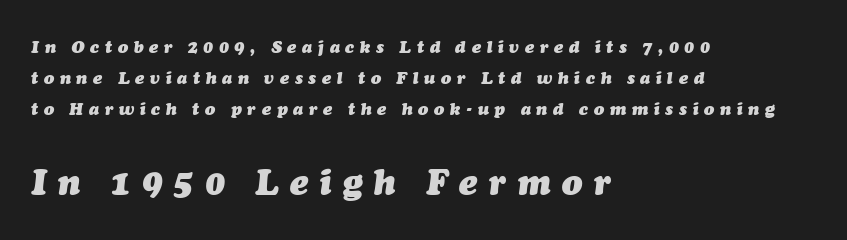
Rendered with sloped, italic letterforms. Weight check: bold — yes, fully. In CSS terms this would be text-align: left. Quick note: underline off. Inter-character spacing is expanded well beyond the font's built-in metrics. This sample has the flowing, uneven cadence of proportional lettering.
